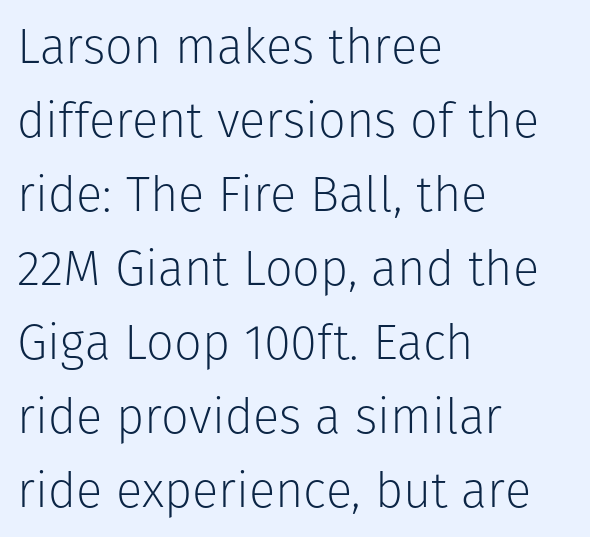
Q: Is the text bold? A: No.
Q: Is the text italic (slanted)? A: No, it is upright.
Q: Is the typeface a serif or a sans-serif typeface? A: Sans-serif.
Q: Is the text underlined? A: No.
Q: How is the paragraph aligned? A: Left-aligned.
Q: Is the spacing between letters normal or unusually wide? A: Normal.
Q: Is the spacing between lines tight, normal or loose? A: Normal.
Q: Width (condensed, normal, or wide)? A: Normal.
Q: Stroke contrast? A: Low.
Q: x-height? A: Medium.
Q: Monospaced? A: No.
